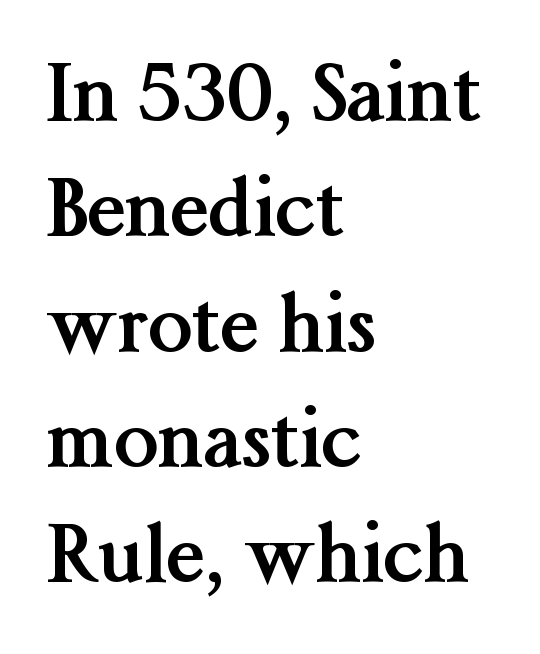
Serifs: yes, visible at the terminals of the letterforms. The face used here is rendered with its standard letterfit. These lines carry a lot of weight — the face is fully bold. Only glyphs here, with clear space below each row. Where is the straight margin? On the left.
